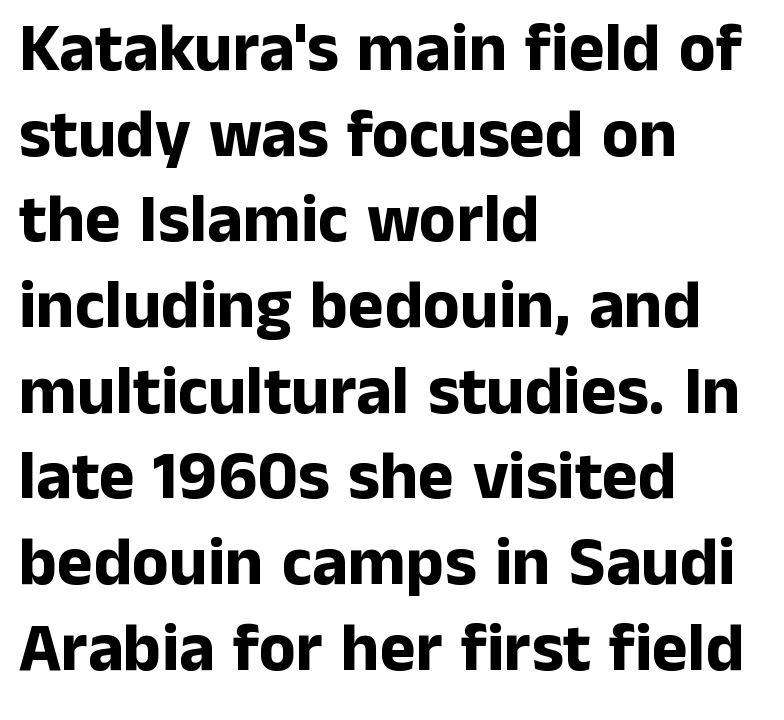
Q: Is the text bold? A: Yes.
Q: Is the text italic (slanted)? A: No, it is upright.
Q: Is the typeface a serif or a sans-serif typeface? A: Sans-serif.
Q: Is the text underlined? A: No.
Q: How is the paragraph aligned? A: Left-aligned.
Q: Is the spacing between letters normal or unusually wide? A: Normal.
Q: Is the spacing between lines tight, normal or loose? A: Normal.
Q: Width (condensed, normal, or wide)? A: Normal.
Q: Stroke contrast? A: Low.
Q: x-height? A: Medium.
Q: Monospaced? A: No.
